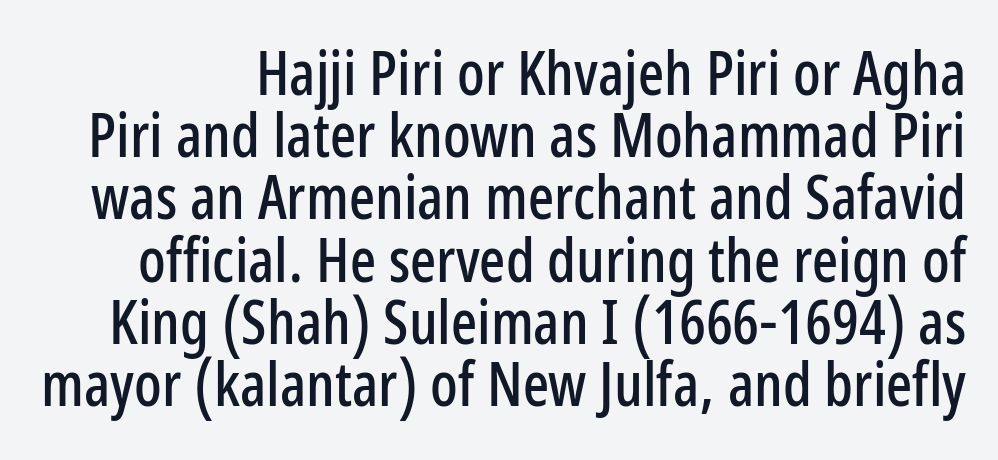
The image shows 61 px condensed sans-serif type, upright; set tight line spacing (1.02x), normal letter spacing, not underlined; low stroke contrast and a medium x-height.
